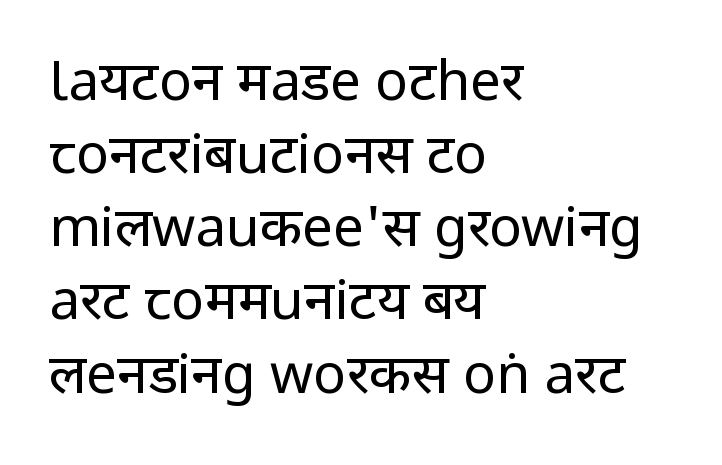
Q: Is the text bold? A: No.
Q: Is the text italic (slanted)? A: No, it is upright.
Q: Is the typeface a serif or a sans-serif typeface? A: Sans-serif.
Q: Is the text underlined? A: No.
Q: How is the paragraph aligned? A: Left-aligned.
Q: Is the spacing between letters normal or unusually wide? A: Normal.
Q: Is the spacing between lines tight, normal or loose? A: Normal.
Q: Width (condensed, normal, or wide)? A: Condensed.
Q: Stroke contrast? A: Low.
